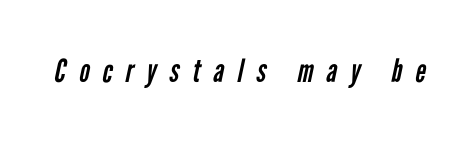
{"serif": "no", "bold": "no", "weight": "regular", "width": "condensed", "stroke_contrast": "low", "x_height": "medium", "monospaced": "no", "underline": "no", "letter_spacing": "wide", "letter_spacing_em": 0.41, "glyph_px": 32}
